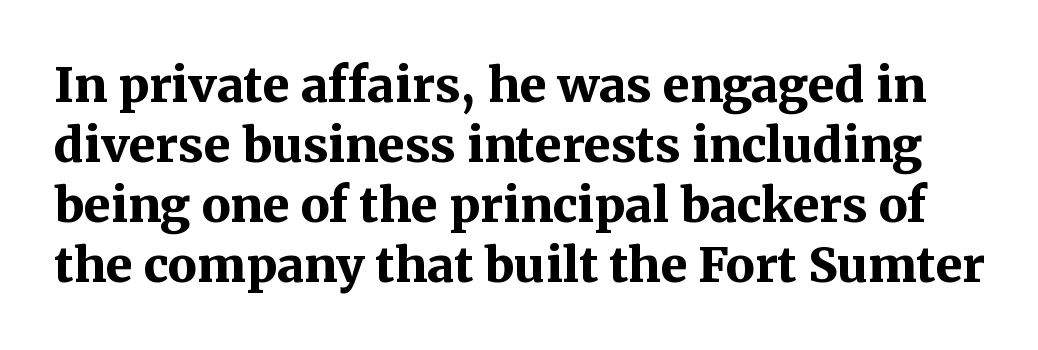
The rendering shows small feet on the letterforms — a serif design. Varying glyph widths throughout — classic text-font behaviour. Unlike italic type, these characters show no tilt at all. Notice how thick the strokes are: this is what a full bold looks like.
